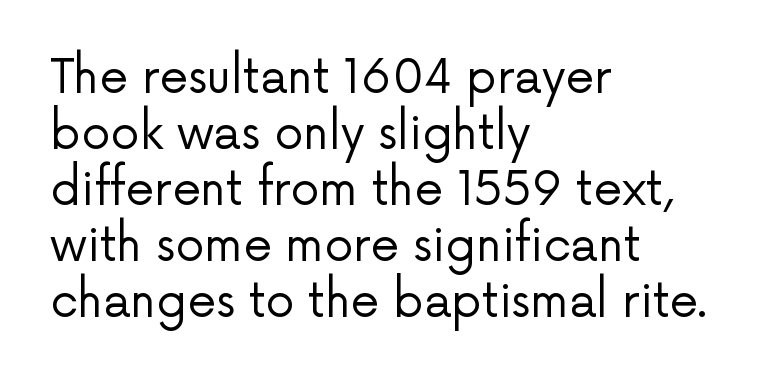
In terms of posture, this sample is upright. The font is comparable to plain body text, perhaps lighter. Nothing sits at the stroke ends, so this counts as sans-serif. Does the copy run flush right? No — it runs flush left.
